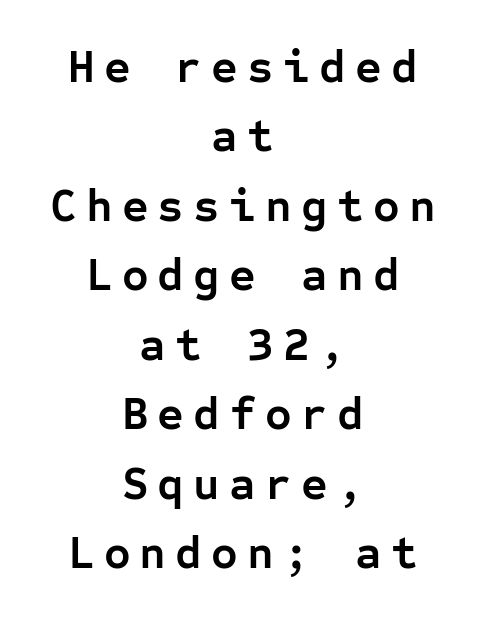
Q: Is the text bold? A: Yes.
Q: Is the text italic (slanted)? A: No, it is upright.
Q: Is the typeface a serif or a sans-serif typeface? A: Sans-serif.
Q: Is the text underlined? A: No.
Q: How is the paragraph aligned? A: Centered.
Q: Is the spacing between letters normal or unusually wide? A: Unusually wide.
Q: Is the spacing between lines tight, normal or loose? A: Normal.
Q: Width (condensed, normal, or wide)? A: Normal.
Q: Stroke contrast? A: Low.
Q: x-height? A: Medium.
Q: Monospaced? A: Yes.
